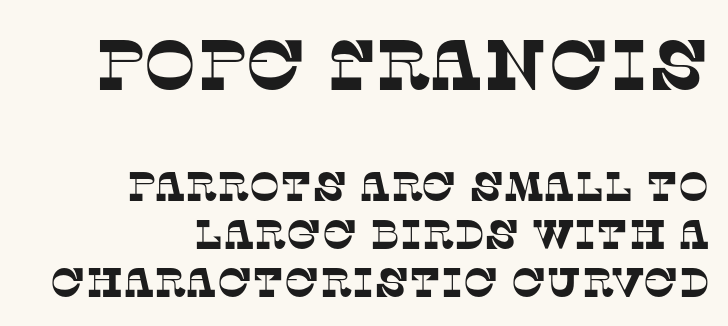
The image shows 71 px serif type; set right-aligned, line spacing 1.18x, normal letter spacing, not underlined; the first (top) block is 1.73x larger; low stroke contrast and a large x-height.
